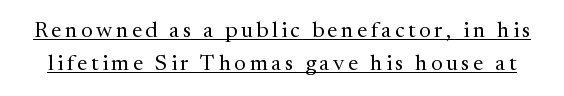
{"italic": "no", "bold": "no", "underline": "yes", "line_spacing": "normal", "line_spacing_ratio": 1.48, "glyph_px": 22}
